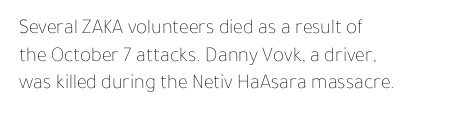
Q: Is the text bold? A: No.
Q: Is the text italic (slanted)? A: No, it is upright.
Q: Is the text underlined? A: No.
Q: How is the paragraph aligned? A: Left-aligned.
Q: Is the spacing between letters normal or unusually wide? A: Normal.
Q: Is the spacing between lines tight, normal or loose? A: Normal.
